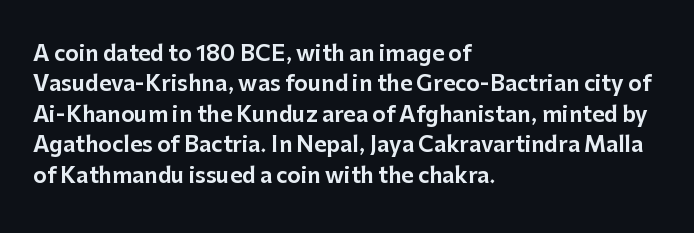
Q: Is the text italic (slanted)? A: No, it is upright.
Q: Is the text underlined? A: No.
Q: How is the paragraph aligned? A: Left-aligned.
Q: Is the spacing between letters normal or unusually wide? A: Normal.
Q: Is the spacing between lines tight, normal or loose? A: Normal.
